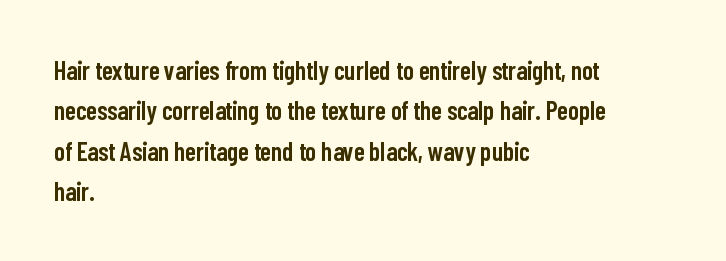
Posture: vertical. No word sits above an underline. Its strokes are somewhat broadened, the hallmark of semibold type. How are the letters spaced? Ordinarily, with no added tracking.
